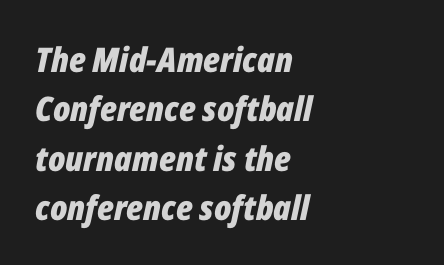
{"italic": "yes", "lean": "right", "slant_degrees": 12, "bold": "yes", "weight": "bold", "width": "condensed", "stroke_contrast": "low", "x_height": "medium", "monospaced": "no", "underline": "no", "align": "left", "line_spacing": "normal", "line_spacing_ratio": 1.45, "letter_spacing": "normal", "letter_spacing_em": 0.0, "glyph_px": 34}
